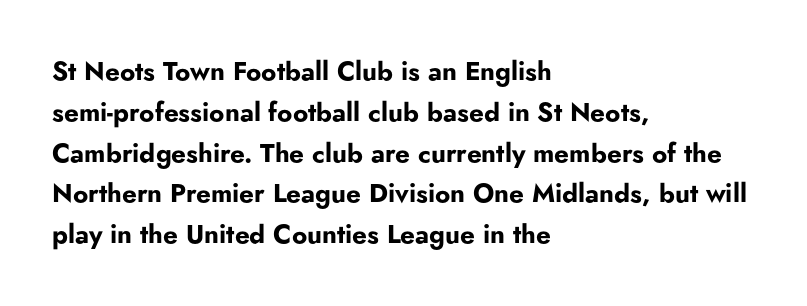
{"italic": "no", "bold": "yes", "underline": "no", "align": "left", "line_spacing": "normal", "line_spacing_ratio": 1.57, "letter_spacing": "normal", "letter_spacing_em": 0.0, "glyph_px": 26}
